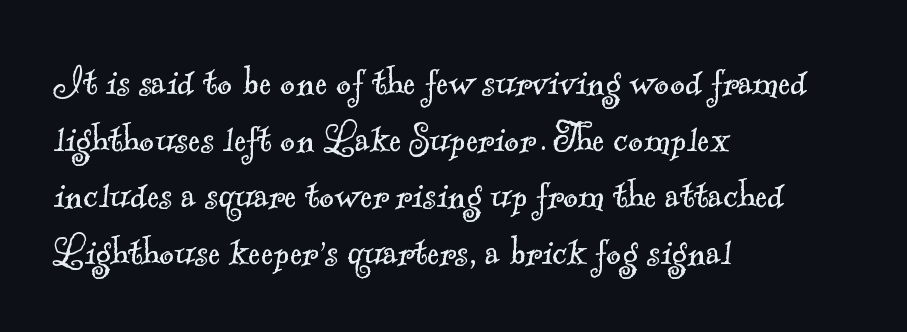
Q: Is the text bold? A: No.
Q: Is the typeface a serif or a sans-serif typeface? A: Serif.
Q: Is the text underlined? A: No.
Q: How is the paragraph aligned? A: Left-aligned.
Q: Is the spacing between letters normal or unusually wide? A: Normal.
Q: Width (condensed, normal, or wide)? A: Normal.
Q: x-height? A: Small.
Q: Monospaced? A: No.
